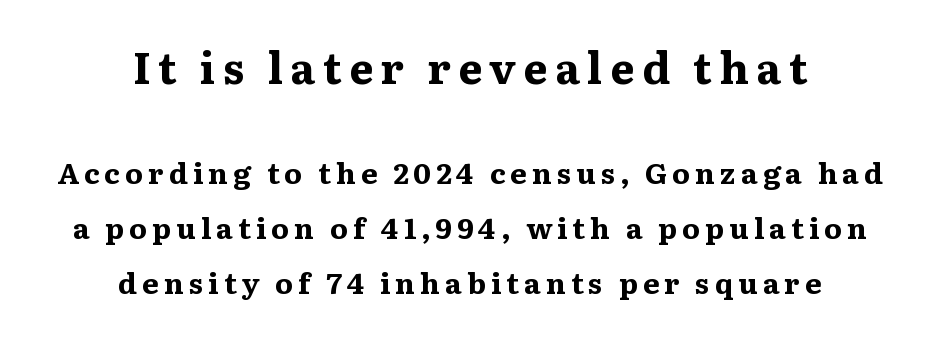
In CSS terms this would be text-align: center. Proportional: the letters do not fall into vertical columns. No word sits above an underline. Regarding leading, the lines here are spaced well apart. Which chunk is bigger? The first one — the top block dwarfs the bottom.
